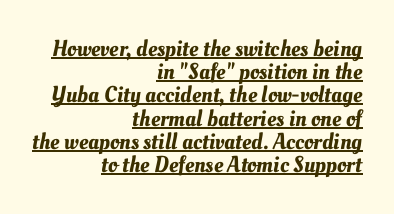
Each line of the rendering has a horizontal stroke beneath the glyphs. Caption: standard tracking, unaltered. Notice how descenders almost collide with the ascenders below — that's tight leading. Casual observation: everything's shoved over to the right.
